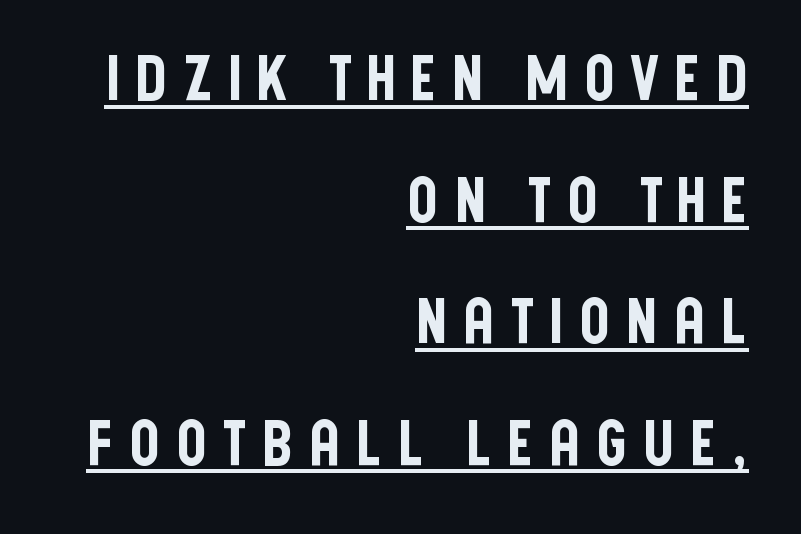
Q: Is the text italic (slanted)? A: No, it is upright.
Q: Is the typeface a serif or a sans-serif typeface? A: Sans-serif.
Q: Is the text underlined? A: Yes.
Q: How is the paragraph aligned? A: Right-aligned.
Q: Is the spacing between letters normal or unusually wide? A: Unusually wide.
Q: Is the spacing between lines tight, normal or loose? A: Loose.
Q: Width (condensed, normal, or wide)? A: Condensed.
Q: Stroke contrast? A: Low.
Q: x-height? A: Large.
Q: Monospaced? A: No.
